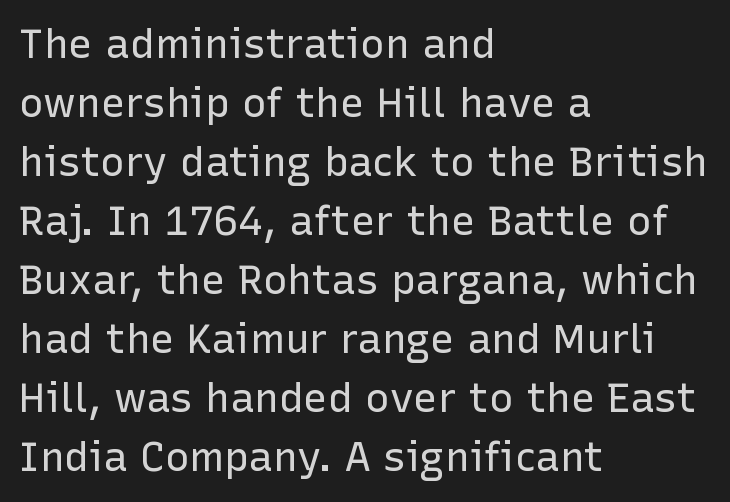
The image shows 41 px regular-weight sans-serif type, upright; set left-aligned, normal line spacing (1.44x), normal letter spacing, not underlined; low stroke contrast and a medium x-height.
